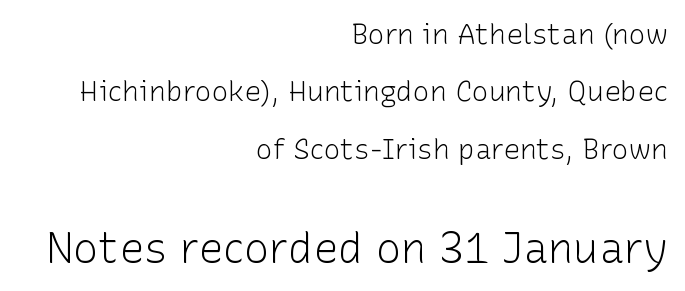
The image shows 42 px light sans-serif type, upright; set right-aligned, loose line spacing (2.05x), normal letter spacing, not underlined; the second (bottom) block is 1.5x larger; low stroke contrast and a medium x-height.
